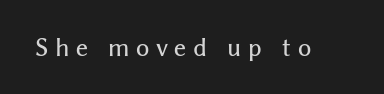
{"italic": "no", "underline": "no", "letter_spacing": "wide", "letter_spacing_em": 0.28, "glyph_px": 23}
